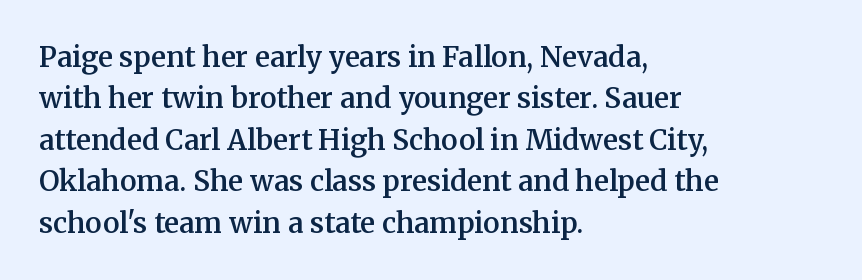
Varying glyph widths throughout — classic text-font behaviour. Casual observation: everything's shoved over to the left. Weight: semibold (demi). Descender tails drop into unmarked territory.
